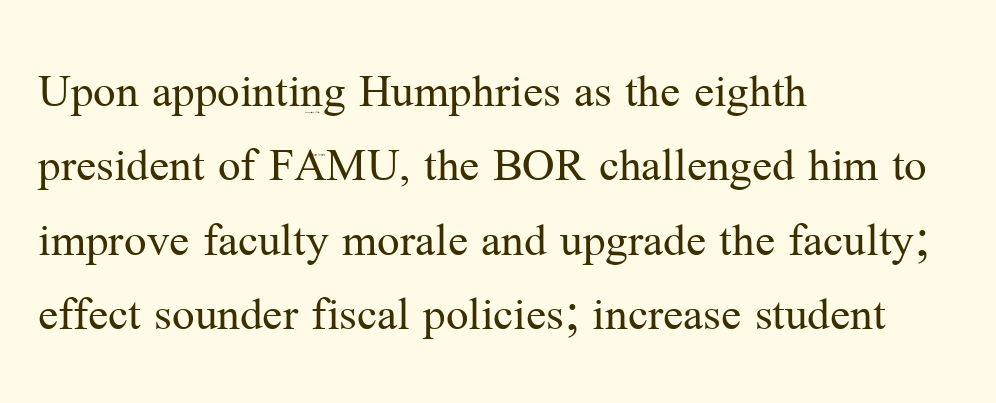
Q: Is the text bold? A: No.
Q: Is the text italic (slanted)? A: No, it is upright.
Q: Is the typeface a serif or a sans-serif typeface? A: Serif.
Q: Is the text underlined? A: No.
Q: How is the paragraph aligned? A: Left-aligned.
Q: Is the spacing between letters normal or unusually wide? A: Normal.
Q: Is the spacing between lines tight, normal or loose? A: Normal.
Q: Width (condensed, normal, or wide)? A: Normal.
Q: Stroke contrast? A: Medium.
Q: x-height? A: Medium.
Q: Monospaced? A: No.
